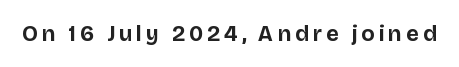
{"italic": "no", "bold": "yes", "underline": "no", "glyph_px": 22}
